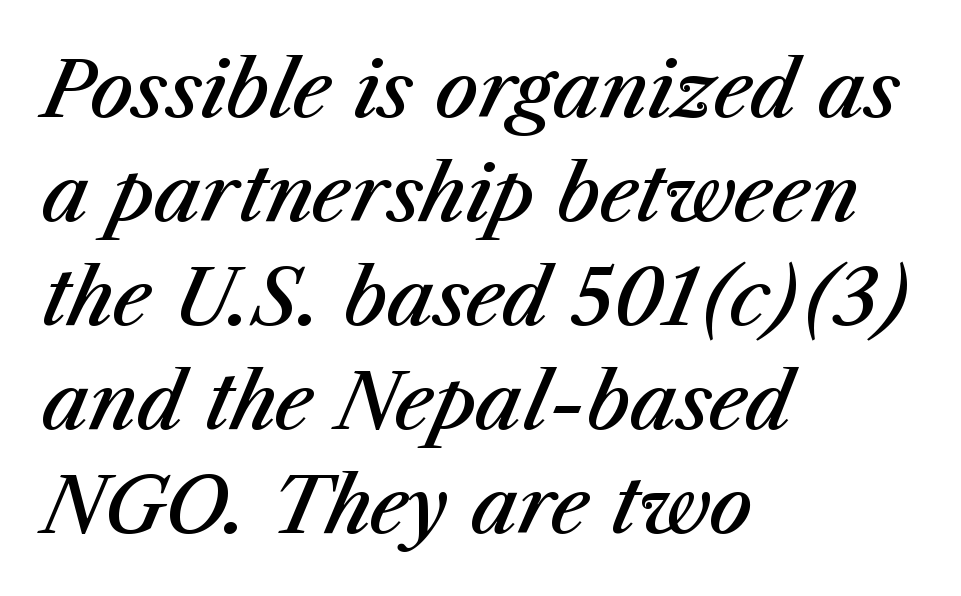
The image shows 77 px semibold type, italic (leaning right); set left-aligned, normal line spacing (1.35x), normal letter spacing, not underlined; medium stroke contrast and a medium x-height.
